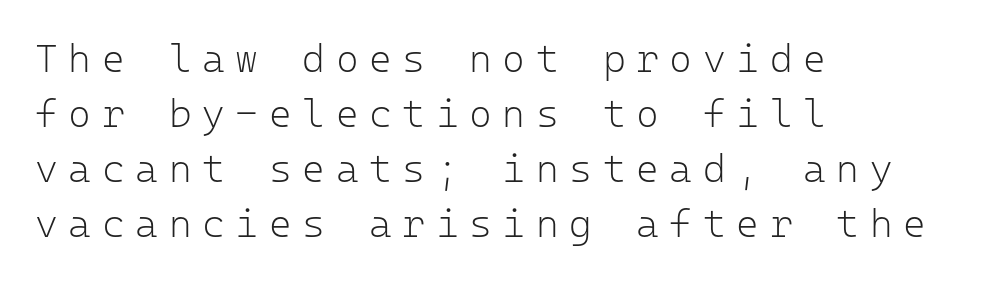
The image shows 39 px light sans-serif type, upright, monospaced; set left-aligned, normal line spacing (1.41x), unusually wide letter spacing (+0.27 em), not underlined; low stroke contrast and a medium x-height.
